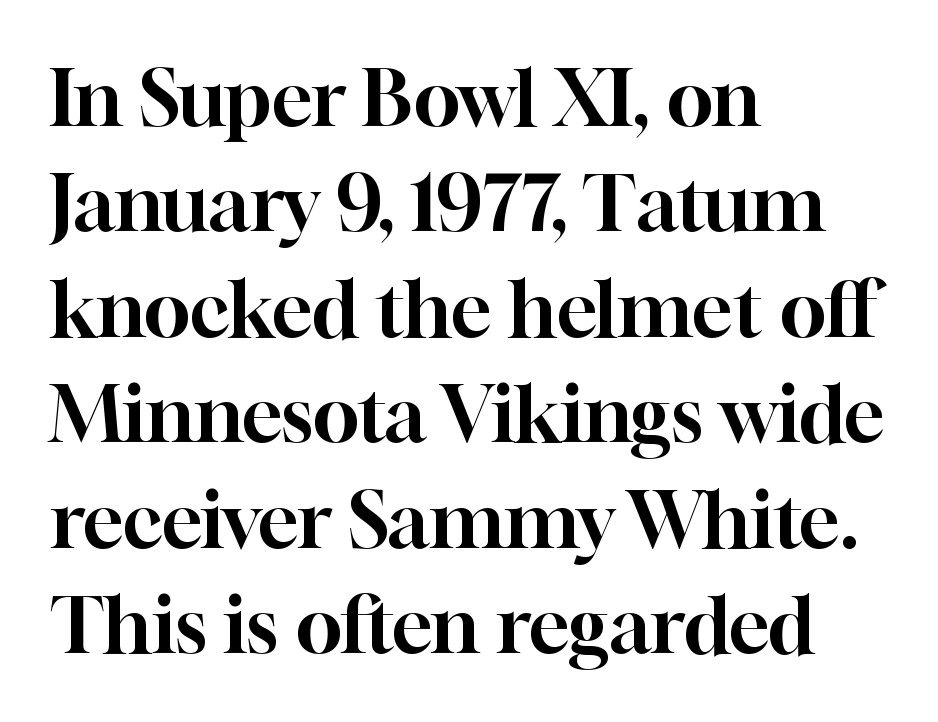
The line-height multiplier appears to be the usual default. Old-style or modern, the face here clearly has serifs. These lines are set flush left with a ragged right edge. It's the straight-up-and-down kind of type. No word sits above an underline. Look at the tracking — it's just the regular setting, nothing added.
